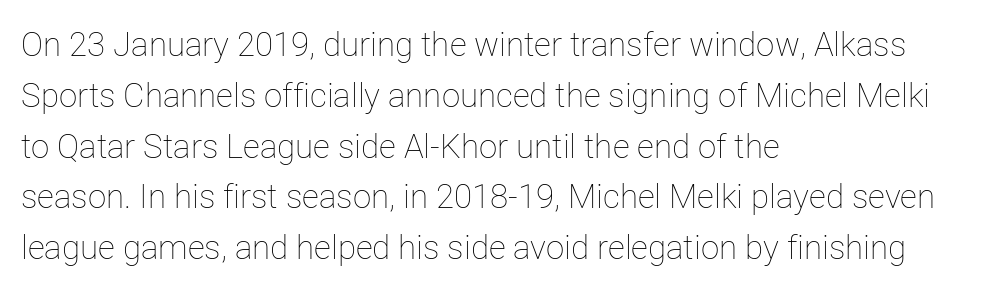
The image shows 33 px thin type, upright; set left-aligned, normal line spacing (1.54x), normal letter spacing, not underlined; low stroke contrast and a medium x-height.
